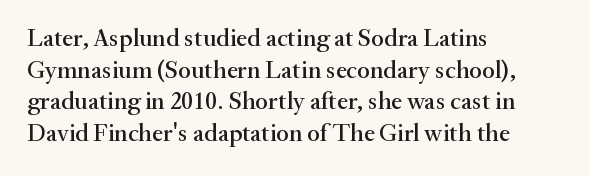
The rows are spaced the way most documents space them. No extra tracking has been applied to these lines. Which margin do the lines hug? The left one — the right edge is uneven. The gap between lines stays unmarked. If you drew a line through each stem, it would be perfectly vertical.
